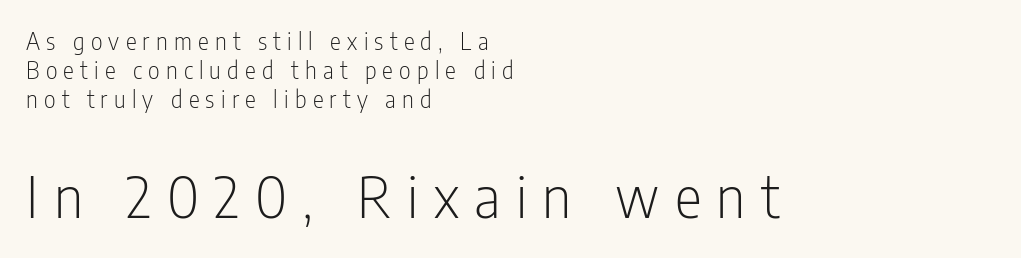
The gaps between neighbouring characters are conspicuously large. Words float on clear page, feet unadorned. A roman cut, with each character standing at attention. Leading: standard. This reads as an unemphasized weight, regular at the heaviest.
